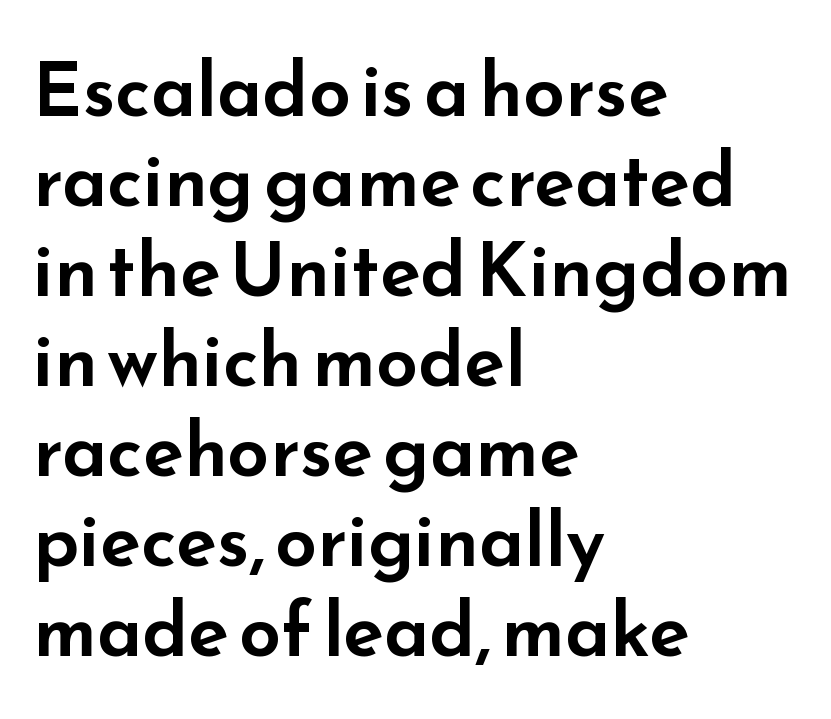
The image shows 75 px wide sans-serif type, upright; set left-aligned, line spacing 1.2x, normal letter spacing, not underlined; low stroke contrast and a small x-height.
